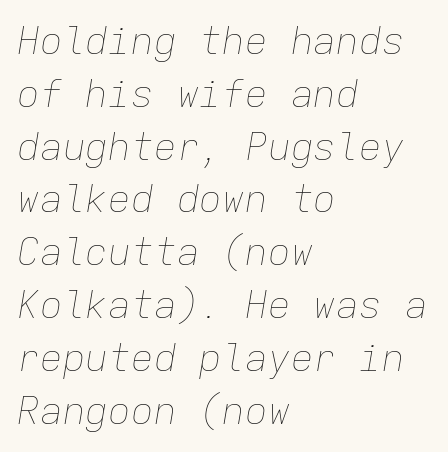
The image shows 38 px thin type, italic (leaning right), monospaced; set left-aligned, normal line spacing (1.39x), normal letter spacing, not underlined; low stroke contrast and a medium x-height.
